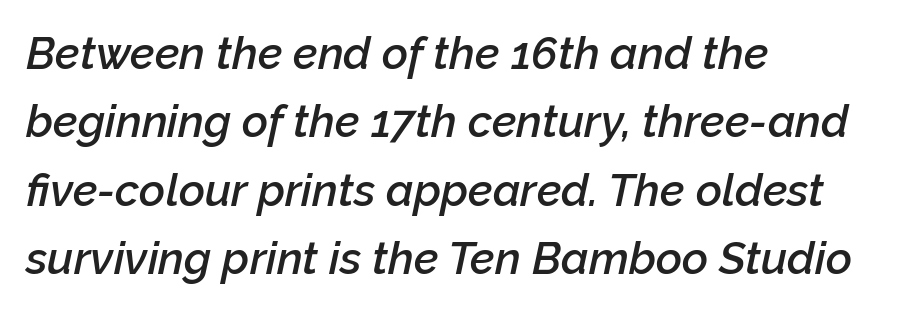
{"italic": "yes", "lean": "right", "slant_degrees": 12, "bold": "semi", "weight": "semibold", "width": "normal", "stroke_contrast": "low", "x_height": "medium", "monospaced": "no", "underline": "no", "align": "left", "line_spacing": "normal", "line_spacing_ratio": 1.52, "letter_spacing": "normal", "letter_spacing_em": 0.0, "glyph_px": 45}
